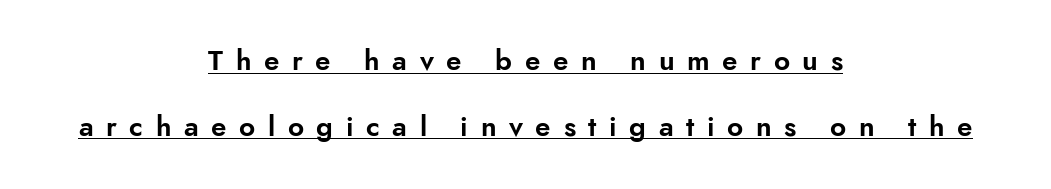
The image shows 28 px sans-serif type, upright; set centered, loose line spacing (2.35x), unusually wide letter spacing (+0.45 em), underlined; low stroke contrast and a small x-height.
